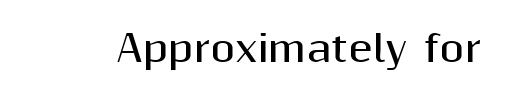
Style check: upright. Summary of weight: heavy, a full bold. Words float on clear page, feet unadorned. Glyph-to-glyph distance matches everyday printed text. You could not count columns in this text — the font is proportionally spaced. This sample uses a sans-serif face.
